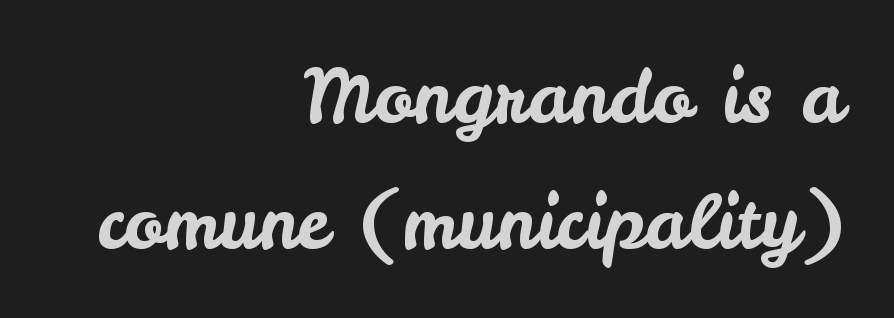
{"serif": "no", "width": "normal", "stroke_contrast": "low", "x_height": "small", "monospaced": "no", "underline": "no", "align": "right", "line_spacing_ratio": 1.73, "letter_spacing": "normal", "letter_spacing_em": 0.0, "glyph_px": 73}
